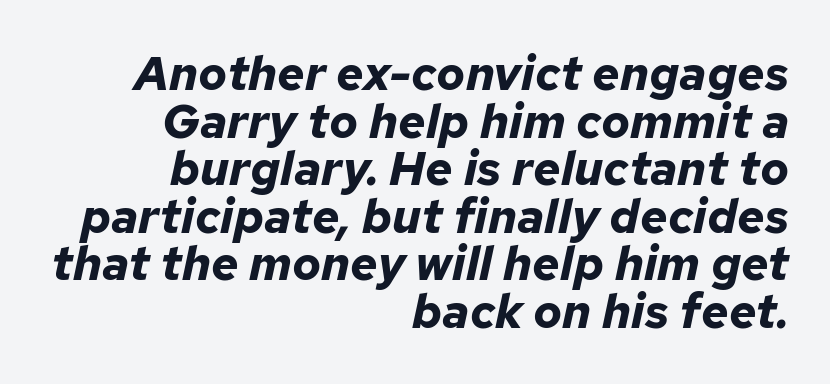
{"italic": "yes", "lean": "right", "slant_degrees": 12, "bold": "yes", "weight": "bold", "width": "normal", "stroke_contrast": "low", "x_height": "medium", "monospaced": "no", "underline": "no", "align": "right", "line_spacing": "tight", "line_spacing_ratio": 0.99, "letter_spacing": "normal", "letter_spacing_em": 0.0, "glyph_px": 48}
